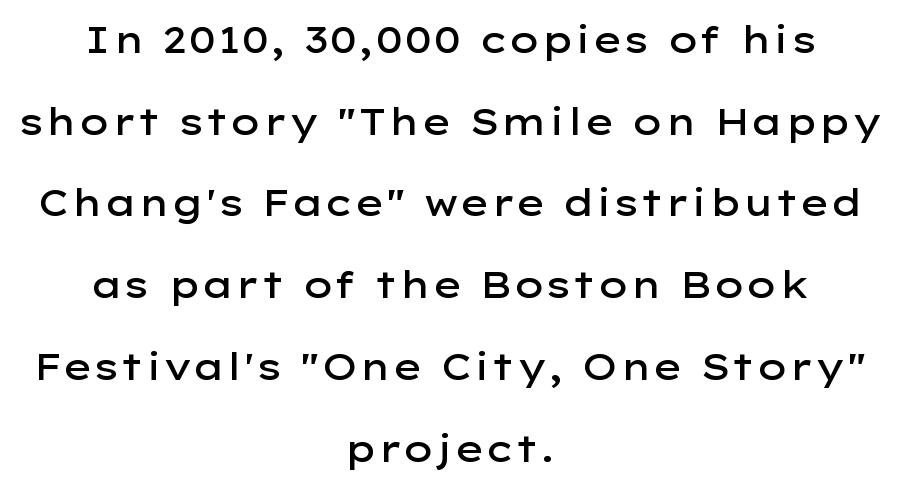
The image shows 36 px semibold, wide sans-serif type, upright; set centered, loose line spacing (2.27x), normal letter spacing, not underlined; low stroke contrast and a medium x-height.
